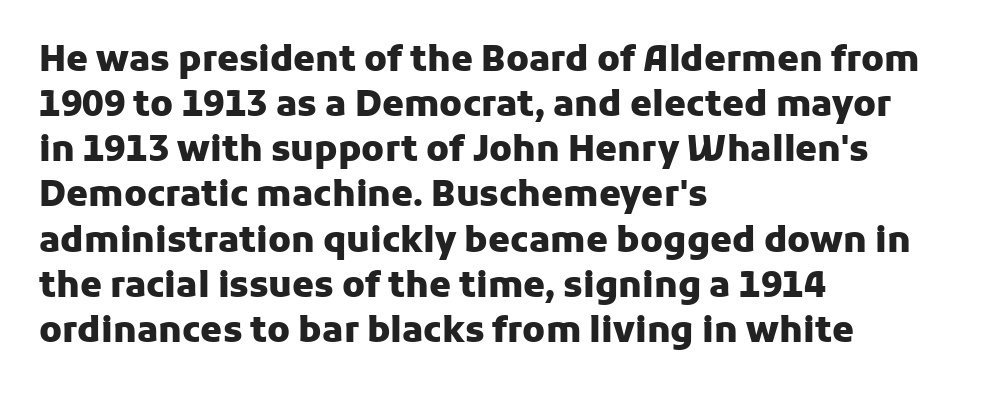
Caption: standard tracking, unaltered. No feet cap the strokes, marking this as sans-serif type. You can tell it's not italic because the verticals are truly vertical. Is the type bold? Yes — the strokes are clearly thick and heavy.
